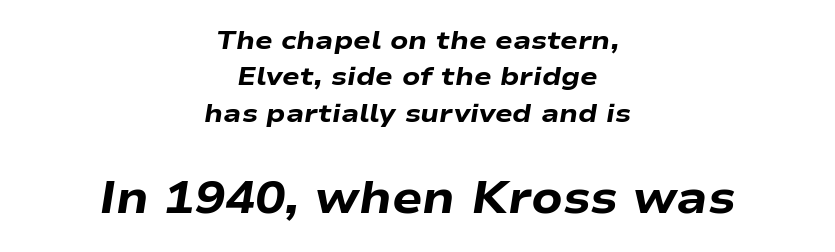
The designer left line spacing at the default. The baseline area is clear. Visually the block forms a symmetrical silhouette, jagged on both flanks. I'd describe the lettering as bold — thick and assertive.
